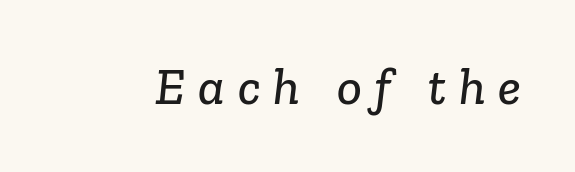
Decoration check: the copy has no underline. Display-style spreading of the glyphs; the letterfit is very open. Is this a fixed-width face? No — the glyphs have proportional, varying widths. The type family on display is of the serif kind.
